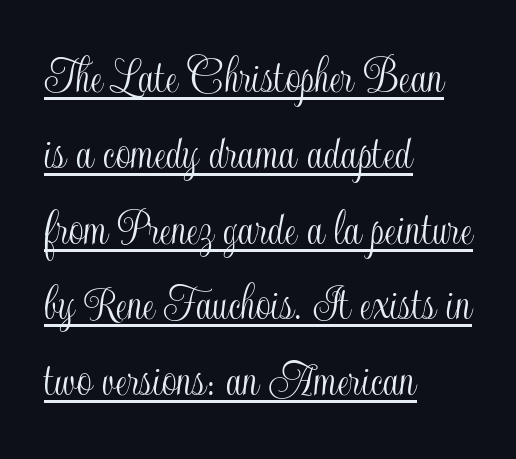
The image shows 53 px condensed type; set left-aligned, normal line spacing (1.43x), normal letter spacing, underlined; a small x-height.
